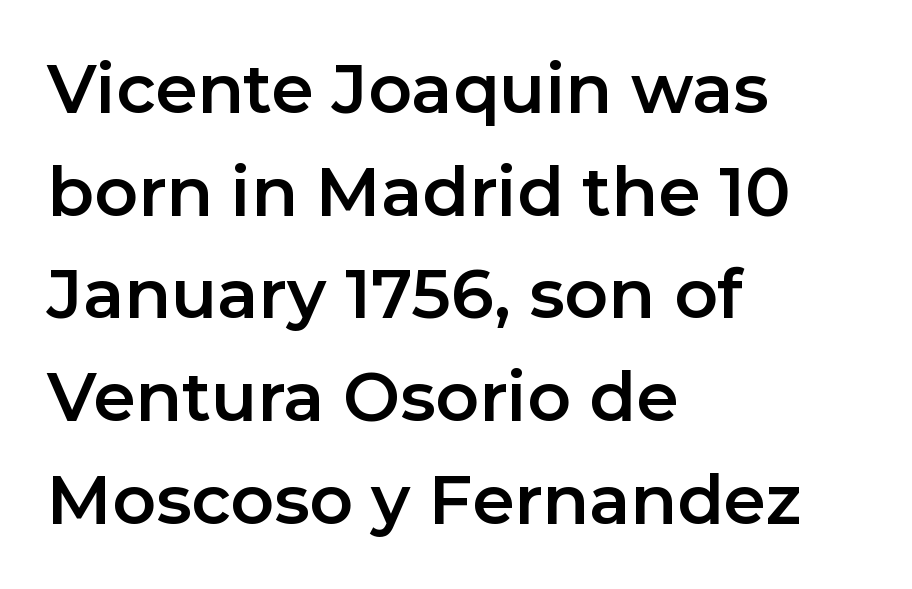
The image shows 68 px sans-serif type, upright; set left-aligned, normal line spacing (1.51x), normal letter spacing, not underlined; low stroke contrast and a medium x-height.
